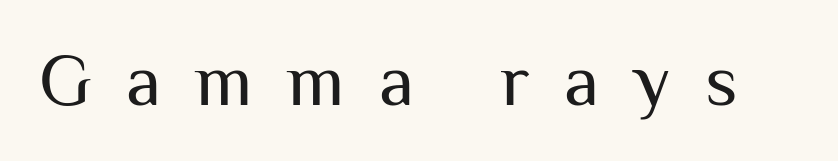
Style check: upright. Does extra space separate the letters? Yes, quite a lot of it. The letters look calm and open, with moderate or lighter stems. Type style note: lacks serifs. Looks like regular typesetting: each glyph gets only the width it needs. Type without underlining.
